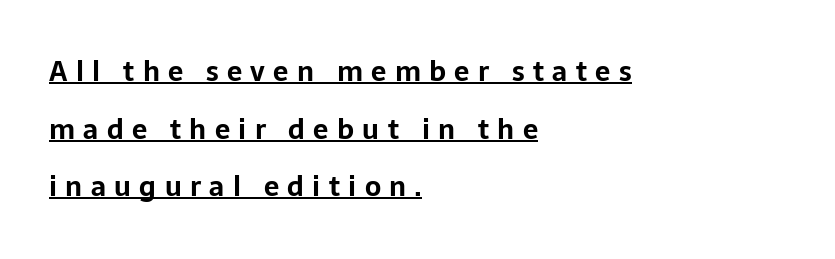
Q: Is the text bold? A: Yes.
Q: Is the text italic (slanted)? A: No, it is upright.
Q: Is the text underlined? A: Yes.
Q: How is the paragraph aligned? A: Left-aligned.
Q: Is the spacing between letters normal or unusually wide? A: Unusually wide.
Q: Is the spacing between lines tight, normal or loose? A: Loose.
